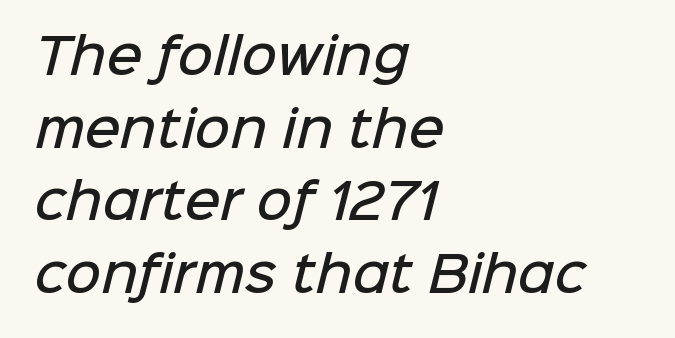
Tracking value appears to be zero — textbook default spacing. In terms of leading, this rendering sits right in the middle. Each letter keeps its own natural width here, so spacing adapts to shape. Typographically, this falls in the sans-serif category. This sample is left-justified, so line endings fall wherever the words run out.
